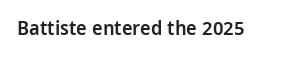
{"italic": "no", "bold": "semi", "underline": "no", "letter_spacing": "normal", "letter_spacing_em": 0.0, "glyph_px": 20}
